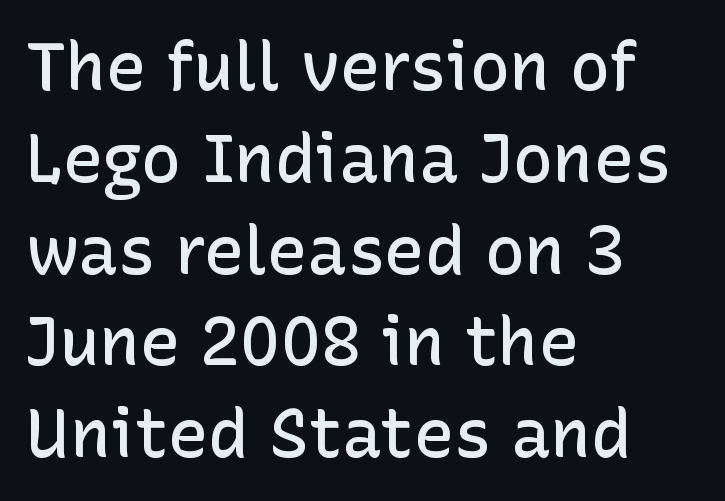
{"serif": "no", "italic": "no", "bold": "semi", "weight": "semibold", "width": "normal", "stroke_contrast": "low", "x_height": "medium", "monospaced": "no", "underline": "no", "align": "left", "line_spacing": "normal", "line_spacing_ratio": 1.37, "letter_spacing": "normal", "letter_spacing_em": 0.0, "glyph_px": 67}
